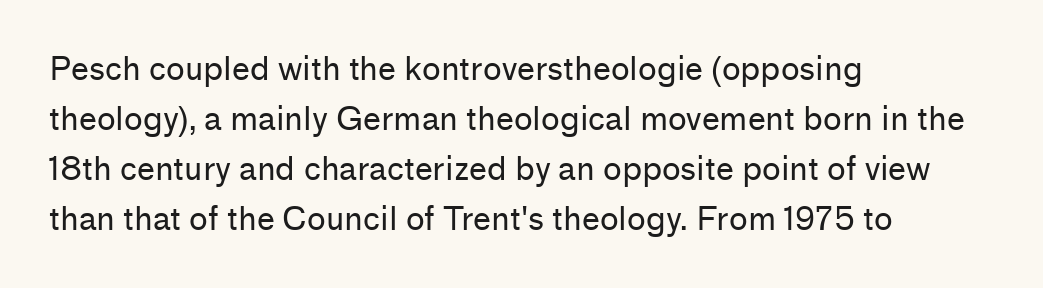
Spacing verdict: proportional, widths tailored to each character. Posture: upright roman. Each word holds together tightly as a unit, with standard inter-letter gaps. Decoration check: the copy has no underline. The typesetting does not lean heavy: it is not bold. The text was rendered using a sans face with plain stroke endings.
